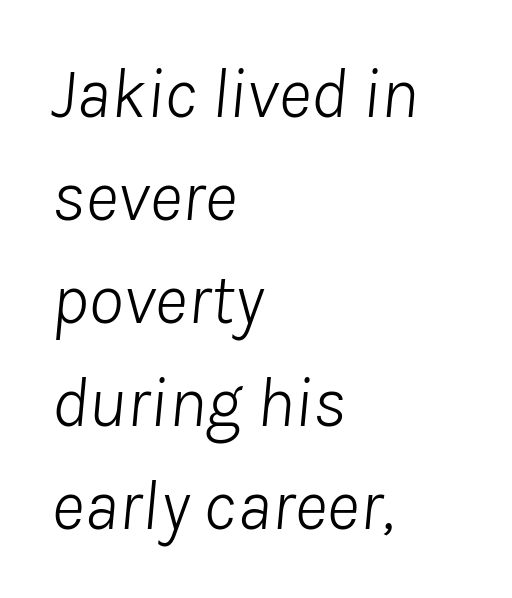
{"italic": "yes", "lean": "right", "slant_degrees": 8, "bold": "no", "weight": "light", "width": "normal", "stroke_contrast": "low", "x_height": "medium", "monospaced": "no", "underline": "no", "align": "left", "line_spacing": "normal", "line_spacing_ratio": 1.45, "letter_spacing": "normal", "letter_spacing_em": 0.0, "glyph_px": 71}
